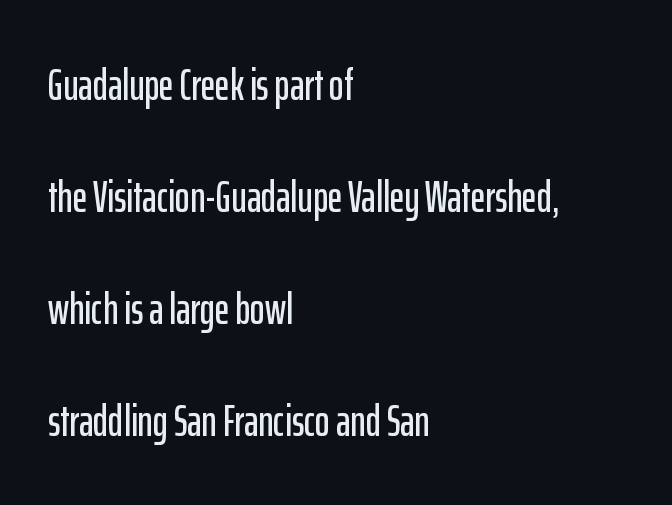
The image shows 45 px condensed sans-serif type, upright; set left-aligned, loose line spacing (2.49x), normal letter spacing, not underlined; low stroke contrast and a medium x-height.
